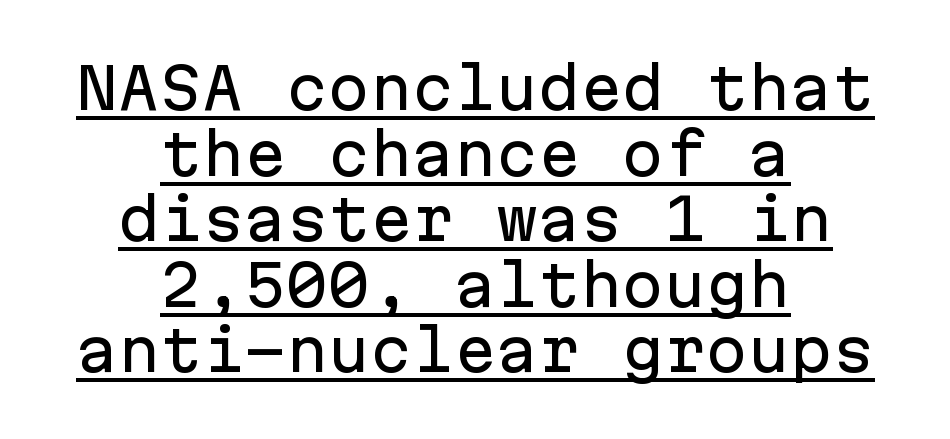
{"serif": "no", "italic": "no", "width": "normal", "stroke_contrast": "low", "x_height": "medium", "monospaced": "yes", "underline": "yes", "align": "center", "line_spacing_ratio": 1.17, "letter_spacing": "normal", "letter_spacing_em": 0.0, "glyph_px": 56}
